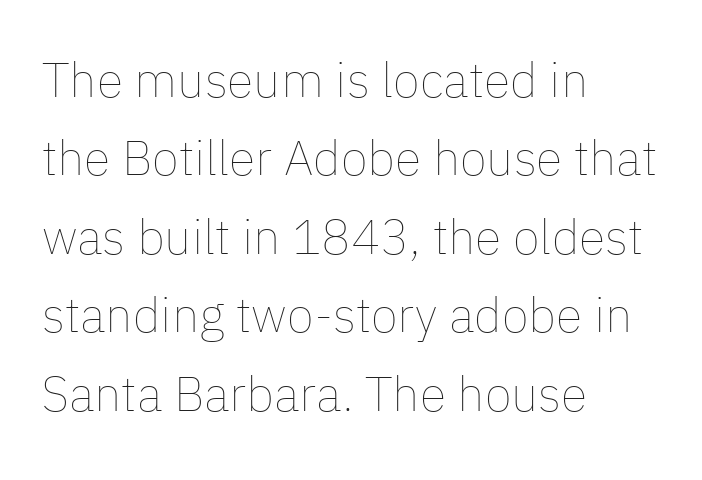
Q: Is the text bold? A: No.
Q: Is the text italic (slanted)? A: No, it is upright.
Q: Is the text underlined? A: No.
Q: How is the paragraph aligned? A: Left-aligned.
Q: Is the spacing between letters normal or unusually wide? A: Normal.
Q: Is the spacing between lines tight, normal or loose? A: Normal.
Q: Width (condensed, normal, or wide)? A: Normal.
Q: Stroke contrast? A: Low.
Q: x-height? A: Medium.
Q: Monospaced? A: No.
